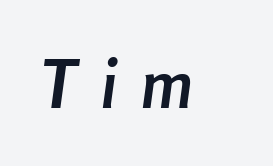
Q: Is the text bold? A: Yes.
Q: Is the text italic (slanted)? A: Yes, it leans right by about 8 degrees.
Q: Is the text underlined? A: No.
Q: Is the spacing between letters normal or unusually wide? A: Unusually wide.
Q: Width (condensed, normal, or wide)? A: Condensed.
Q: Stroke contrast? A: Low.
Q: x-height? A: Medium.
Q: Monospaced? A: No.
